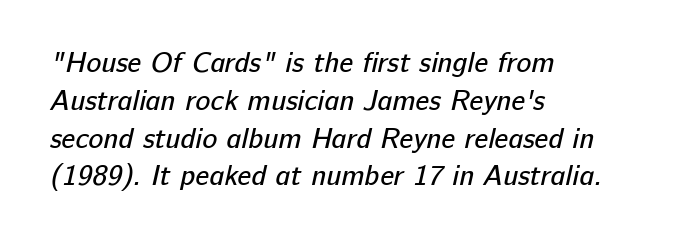
Look at the tracking — it's just the regular setting, nothing added. The passage shown is not underscored anywhere. This is not heavy type; no bold has been used. Character widths vary here, with narrow letters taking less room than wide ones.
